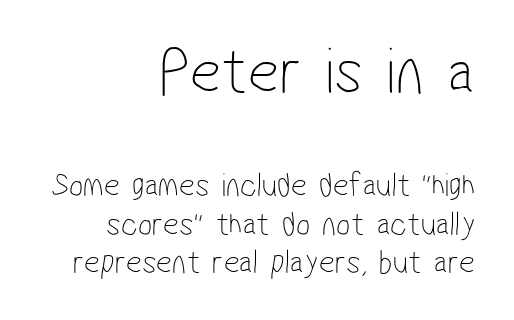
The passage shown is typed in a proportional face where columns would drift. Is there much room between lines? No — they nearly touch. Nothing sits at the stroke ends, so this counts as sans-serif. There is no visible air inserted between adjacent glyphs. The earlier block is typeset at a bigger size than the later block.
